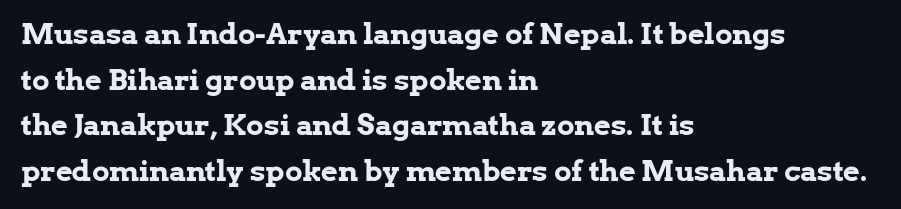
If you drew a ruler down the left edge, every line would touch it. Typographic density is high because the face is bold. The characters display serif detailing at their extremities. Proportional: the letters do not fall into vertical columns. This sample uses an upright cut, with every glyph sitting square on the baseline.
